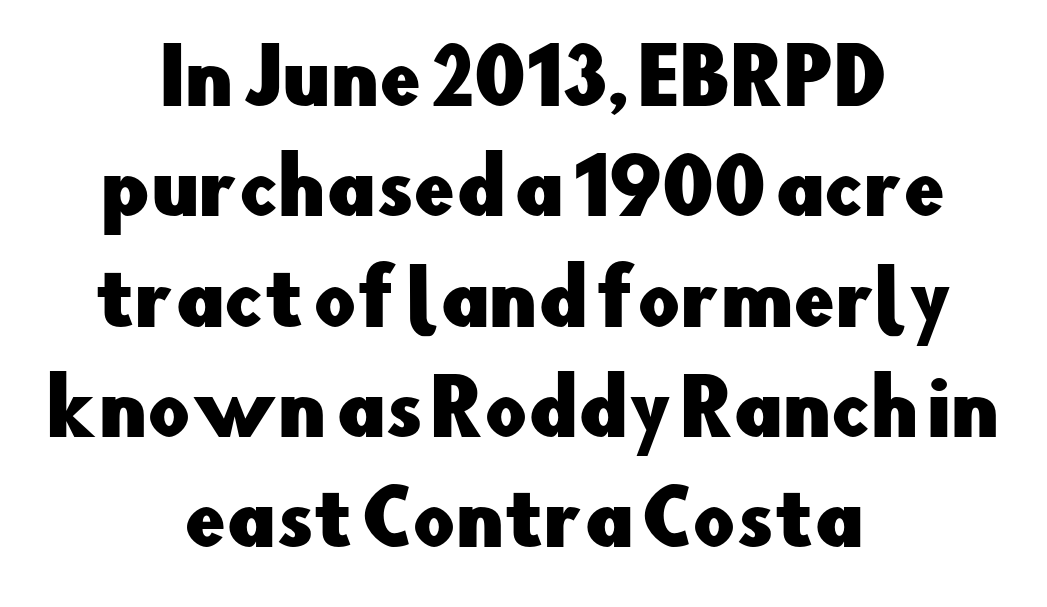
Q: Is the text italic (slanted)? A: No, it is upright.
Q: Is the typeface a serif or a sans-serif typeface? A: Sans-serif.
Q: Is the text underlined? A: No.
Q: How is the paragraph aligned? A: Centered.
Q: Is the spacing between letters normal or unusually wide? A: Normal.
Q: Is the spacing between lines tight, normal or loose? A: Normal.
Q: Width (condensed, normal, or wide)? A: Normal.
Q: Stroke contrast? A: Low.
Q: x-height? A: Small.
Q: Monospaced? A: No.
